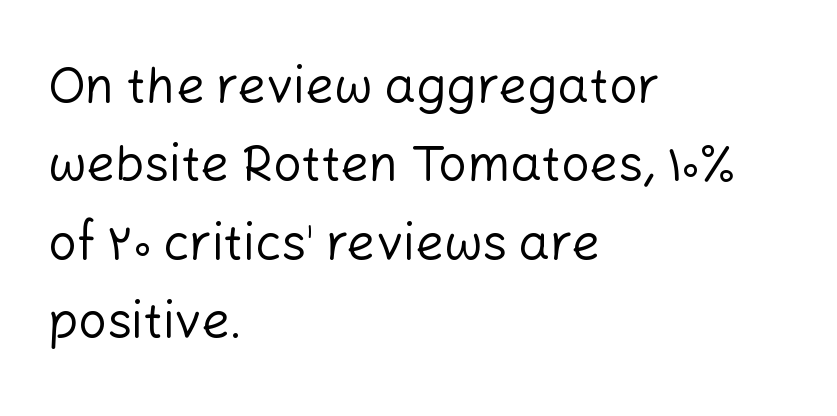
Q: Is the text bold? A: No.
Q: Is the text italic (slanted)? A: No, it is upright.
Q: Is the typeface a serif or a sans-serif typeface? A: Sans-serif.
Q: Is the text underlined? A: No.
Q: How is the paragraph aligned? A: Left-aligned.
Q: Is the spacing between letters normal or unusually wide? A: Normal.
Q: Is the spacing between lines tight, normal or loose? A: Normal.
Q: Width (condensed, normal, or wide)? A: Normal.
Q: Stroke contrast? A: Low.
Q: x-height? A: Medium.
Q: Monospaced? A: No.
